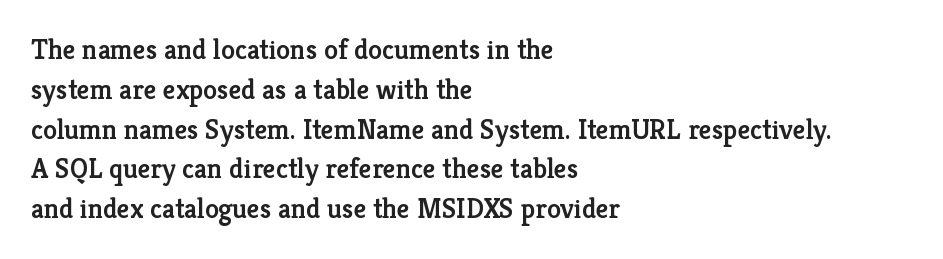
Decoration check: the copy has no underline. In CSS terms this would be text-align: left. Slightly chunky letters — semibold, I'd say, not full bold. Evenly set lines give the paragraph a standard silhouette.
